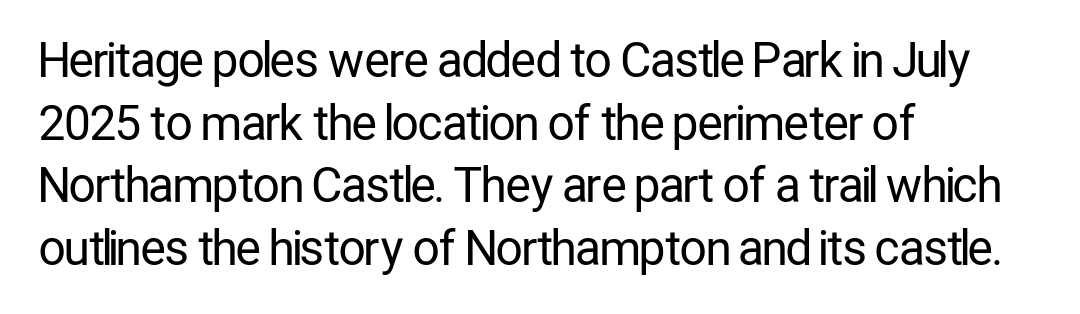
Q: Is the text bold? A: No.
Q: Is the text italic (slanted)? A: No, it is upright.
Q: Is the typeface a serif or a sans-serif typeface? A: Sans-serif.
Q: Is the text underlined? A: No.
Q: How is the paragraph aligned? A: Left-aligned.
Q: Is the spacing between letters normal or unusually wide? A: Normal.
Q: Is the spacing between lines tight, normal or loose? A: Normal.
Q: Width (condensed, normal, or wide)? A: Condensed.
Q: Stroke contrast? A: Low.
Q: x-height? A: Medium.
Q: Monospaced? A: No.
